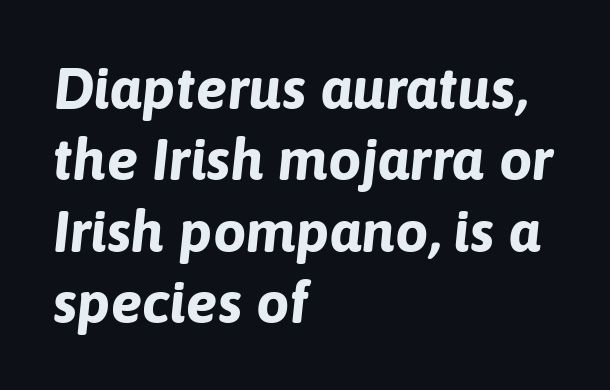
Q: Is the text bold? A: Yes.
Q: Is the text italic (slanted)? A: Yes, it leans right by about 6 degrees.
Q: Is the text underlined? A: No.
Q: How is the paragraph aligned? A: Left-aligned.
Q: Is the spacing between letters normal or unusually wide? A: Normal.
Q: Width (condensed, normal, or wide)? A: Normal.
Q: Stroke contrast? A: Low.
Q: x-height? A: Medium.
Q: Monospaced? A: No.
